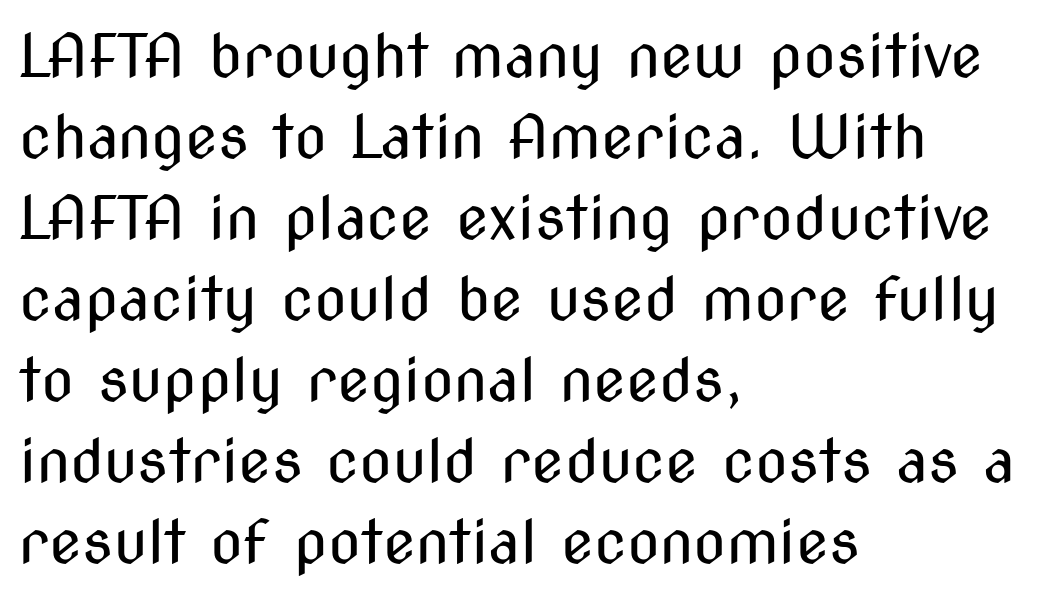
The image shows 60 px regular-weight, condensed sans-serif type, upright; set left-aligned, normal line spacing (1.35x), normal letter spacing, not underlined; medium stroke contrast and a medium x-height.
